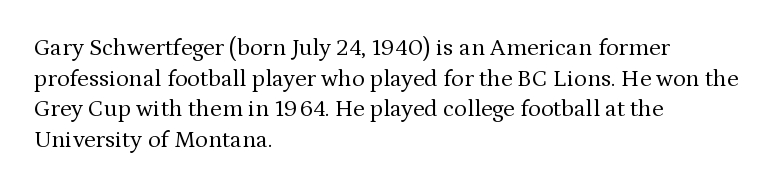
The image shows 24 px text type, upright; set left-aligned, normal line spacing (1.28x), normal letter spacing, not underlined.
